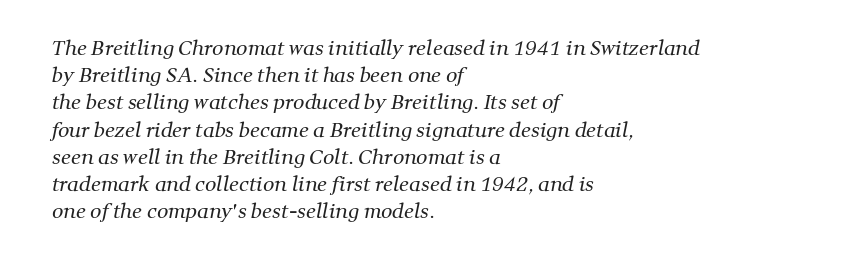
{"bold": "no", "underline": "no", "align": "left", "line_spacing": "normal", "line_spacing_ratio": 1.36, "letter_spacing": "normal", "letter_spacing_em": 0.0, "glyph_px": 20}
